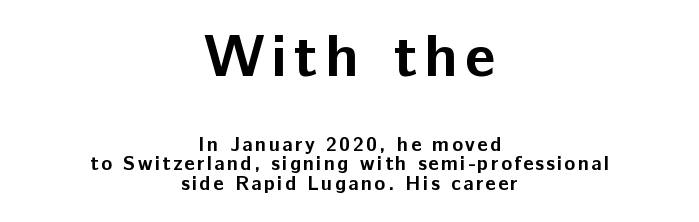
{"serif": "no", "italic": "no", "bold": "yes", "weight": "bold", "width": "normal", "stroke_contrast": "low", "x_height": "medium", "monospaced": "no", "underline": "no", "align": "center", "line_spacing": "tight", "line_spacing_ratio": 0.98, "larger_block": "first", "size_ratio": 3.0, "glyph_px": 60}
